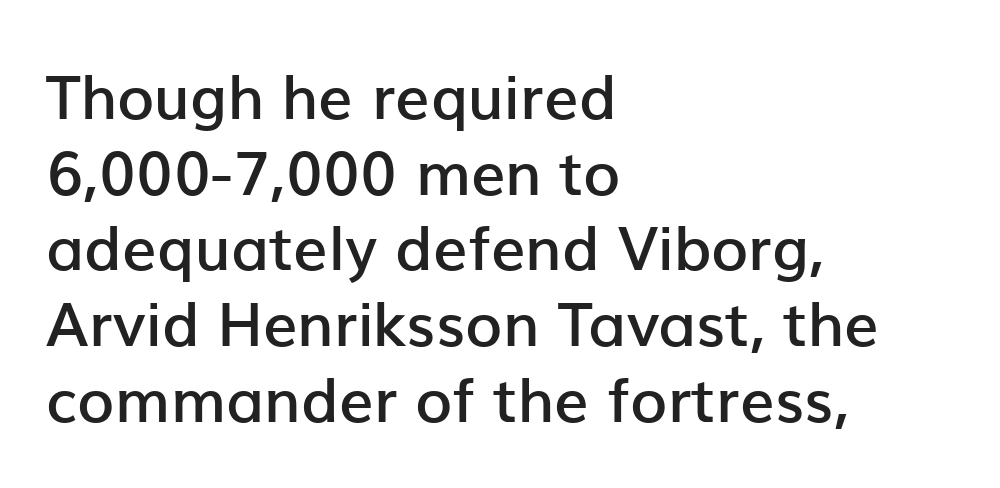
The image shows 61 px semibold sans-serif type, upright; set left-aligned, line spacing 1.24x, normal letter spacing, not underlined; low stroke contrast and a medium x-height.
